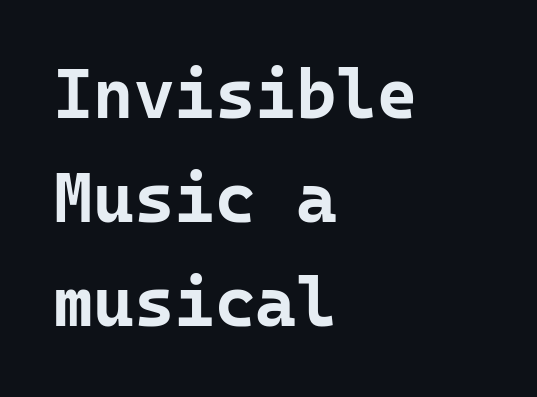
Examine the stroke ends and you'll find no serifs. Honestly, there is no underline to notice here at all. You'd pick this weight for a headline — it's a proper bold. The letters sit at their default tracking, neither squeezed nor spread. Every character here occupies the same horizontal width, giving the sample a typewriter-like rhythm.
